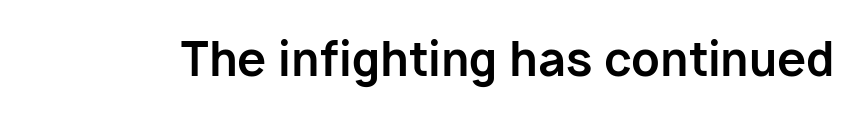
Q: Is the text bold? A: Yes.
Q: Is the text italic (slanted)? A: No, it is upright.
Q: Is the typeface a serif or a sans-serif typeface? A: Sans-serif.
Q: Is the text underlined? A: No.
Q: Is the spacing between letters normal or unusually wide? A: Normal.
Q: Width (condensed, normal, or wide)? A: Normal.
Q: Stroke contrast? A: Low.
Q: x-height? A: Medium.
Q: Monospaced? A: No.
